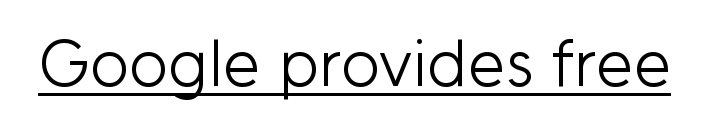
Q: Is the text bold? A: No.
Q: Is the text italic (slanted)? A: No, it is upright.
Q: Is the typeface a serif or a sans-serif typeface? A: Sans-serif.
Q: Is the text underlined? A: Yes.
Q: Is the spacing between letters normal or unusually wide? A: Normal.
Q: Width (condensed, normal, or wide)? A: Normal.
Q: Stroke contrast? A: Low.
Q: x-height? A: Medium.
Q: Monospaced? A: No.
